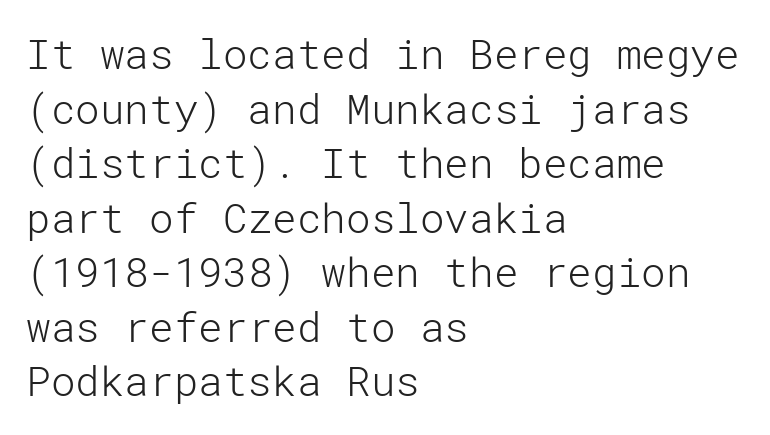
The image shows 41 px light sans-serif type, upright; set left-aligned, normal line spacing (1.33x), normal letter spacing, not underlined; low stroke contrast and a medium x-height.
